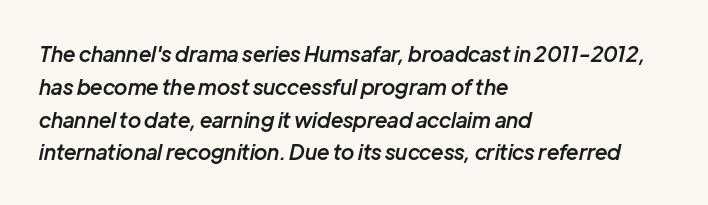
Each glyph is drawn with semibold strokes, heavier than normal yet not fully bold. Honestly, the letter spacing is just normal — you wouldn't notice it. Italic? Definitely — the glyphs are oblique. If you measured baseline to baseline, you'd find a middling distance. All the whitespace from short lines collects on the right.
